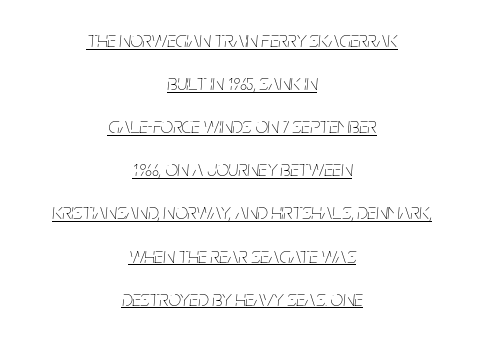
{"italic": "yes", "lean": "right", "slant_degrees": 5, "bold": "no", "underline": "yes", "align": "center", "line_spacing": "loose", "line_spacing_ratio": 1.96, "letter_spacing": "normal", "letter_spacing_em": 0.0, "glyph_px": 22}
